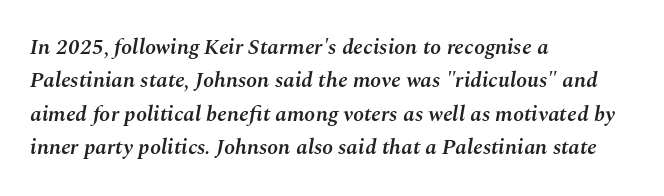
Q: Is the text bold? A: Semi-bold.
Q: Is the text italic (slanted)? A: Yes, it leans right by about 10 degrees.
Q: Is the text underlined? A: No.
Q: How is the paragraph aligned? A: Left-aligned.
Q: Is the spacing between letters normal or unusually wide? A: Normal.
Q: Is the spacing between lines tight, normal or loose? A: Normal.
